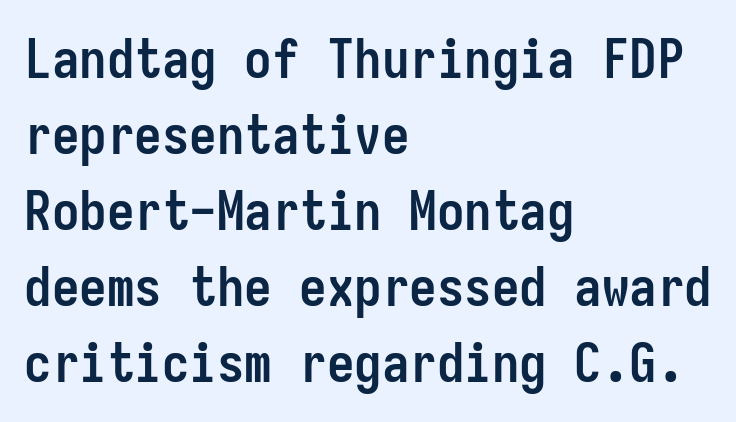
Q: Is the text bold? A: Yes.
Q: Is the text italic (slanted)? A: No, it is upright.
Q: Is the typeface a serif or a sans-serif typeface? A: Sans-serif.
Q: Is the text underlined? A: No.
Q: How is the paragraph aligned? A: Left-aligned.
Q: Is the spacing between letters normal or unusually wide? A: Normal.
Q: Is the spacing between lines tight, normal or loose? A: Normal.
Q: Width (condensed, normal, or wide)? A: Condensed.
Q: Stroke contrast? A: Low.
Q: x-height? A: Medium.
Q: Monospaced? A: Yes.
